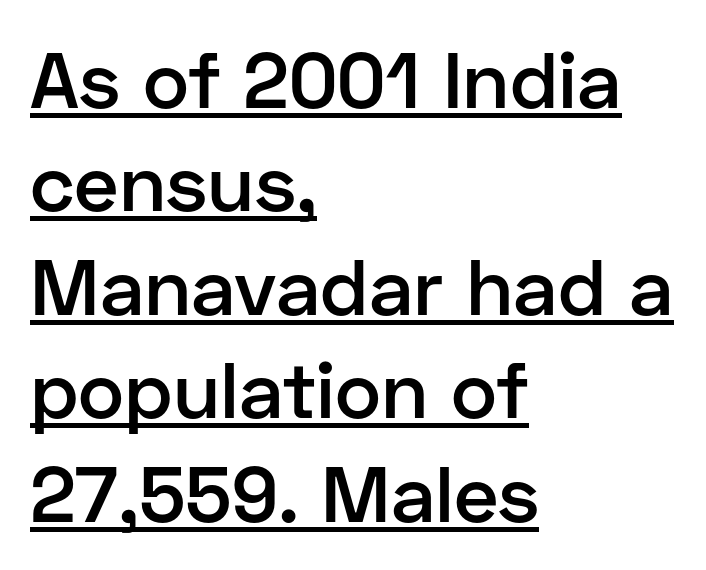
Where is the straight margin? On the left. A roman cut, with each character standing at attention. Heft: intermediate — a semibold. Caption: lettering with a line underneath. Successive baselines arrive at the customary interval.
